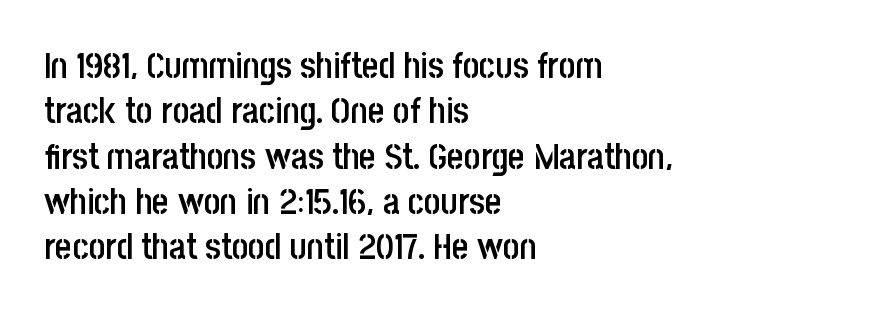
The image shows 36 px semibold, condensed sans-serif type, upright; set left-aligned, normal line spacing (1.26x), normal letter spacing, not underlined; low stroke contrast and a large x-height.
